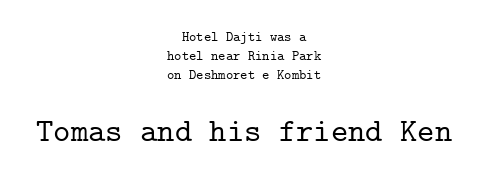
Q: Is the text italic (slanted)? A: No, it is upright.
Q: Is the typeface a serif or a sans-serif typeface? A: Serif.
Q: Is the text underlined? A: No.
Q: How is the paragraph aligned? A: Centered.
Q: Is the spacing between letters normal or unusually wide? A: Normal.
Q: Is the spacing between lines tight, normal or loose? A: Normal.
Q: Which block of text is set in a larger size, the first (top) or the second (bottom)? A: The second (bottom) one.
Q: Width (condensed, normal, or wide)? A: Normal.
Q: Stroke contrast? A: Low.
Q: x-height? A: Medium.
Q: Monospaced? A: Yes.
